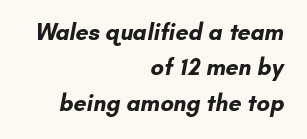
The image shows 23 px bold type; set right-aligned, normal line spacing (1.54x), normal letter spacing, not underlined.
